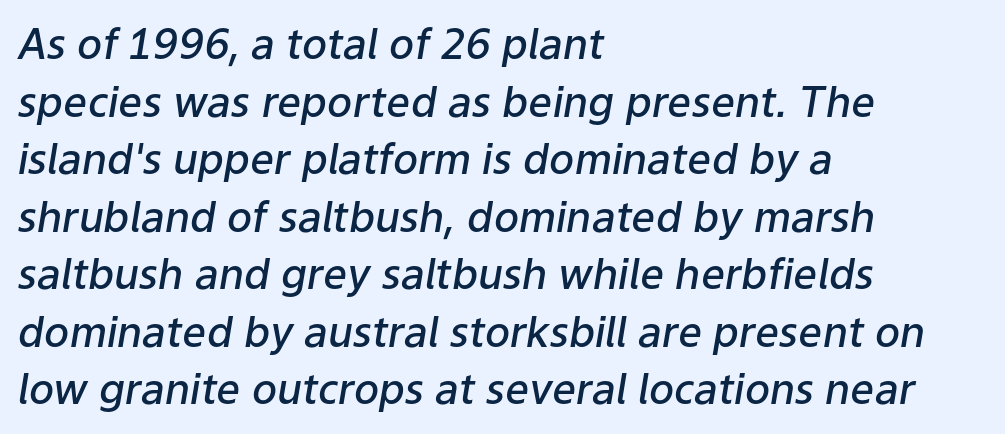
The image shows 42 px semibold type, italic (leaning right); set left-aligned, normal line spacing (1.37x), normal letter spacing, not underlined; low stroke contrast and a medium x-height.
